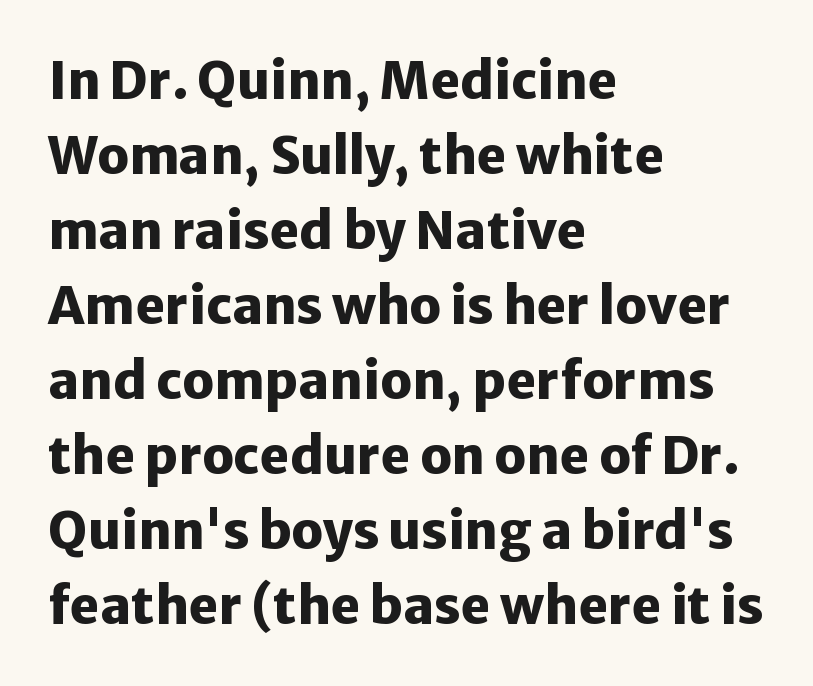
The image shows 51 px heavy sans-serif type, upright; set left-aligned, normal line spacing (1.47x), normal letter spacing, not underlined; low stroke contrast and a medium x-height.
